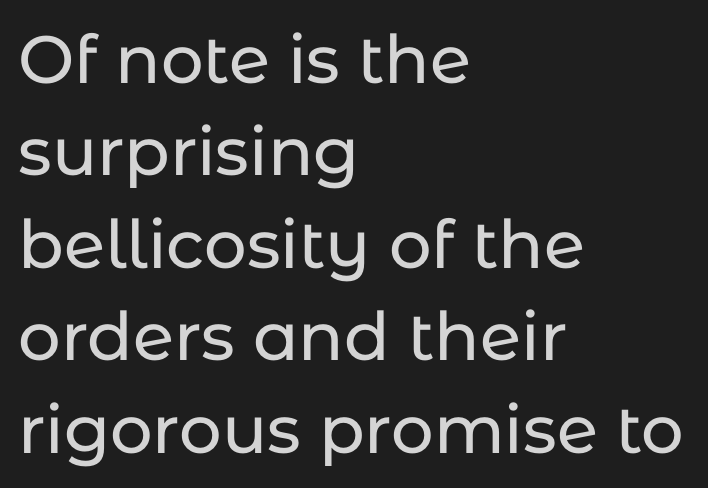
{"serif": "no", "italic": "no", "width": "normal", "stroke_contrast": "low", "x_height": "medium", "monospaced": "no", "underline": "no", "align": "left", "line_spacing": "normal", "line_spacing_ratio": 1.38, "letter_spacing": "normal", "letter_spacing_em": 0.0, "glyph_px": 67}
